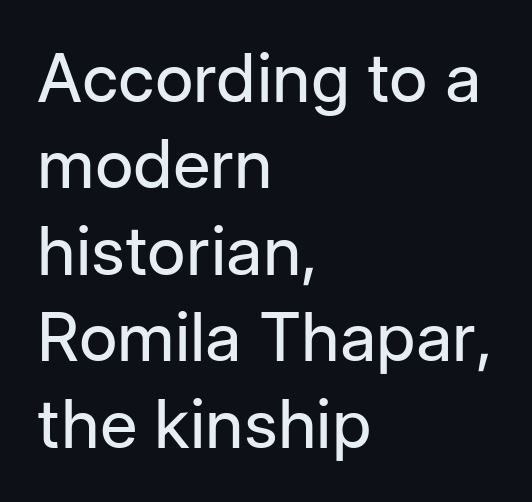
Q: Is the text bold? A: No.
Q: Is the text italic (slanted)? A: No, it is upright.
Q: Is the typeface a serif or a sans-serif typeface? A: Sans-serif.
Q: Is the text underlined? A: No.
Q: How is the paragraph aligned? A: Left-aligned.
Q: Is the spacing between letters normal or unusually wide? A: Normal.
Q: Is the spacing between lines tight, normal or loose? A: Normal.
Q: Width (condensed, normal, or wide)? A: Normal.
Q: Stroke contrast? A: Low.
Q: x-height? A: Medium.
Q: Monospaced? A: No.
